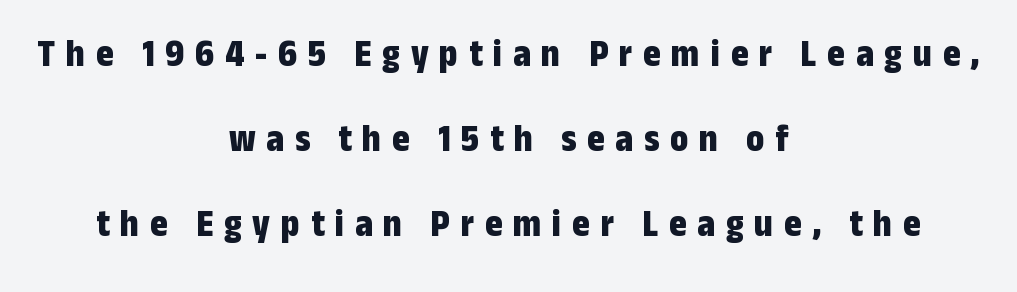
{"serif": "no", "italic": "no", "bold": "yes", "weight": "bold", "width": "condensed", "stroke_contrast": "low", "x_height": "medium", "monospaced": "no", "underline": "no", "align": "center", "line_spacing": "loose", "line_spacing_ratio": 2.24, "letter_spacing": "wide", "letter_spacing_em": 0.28, "glyph_px": 38}
